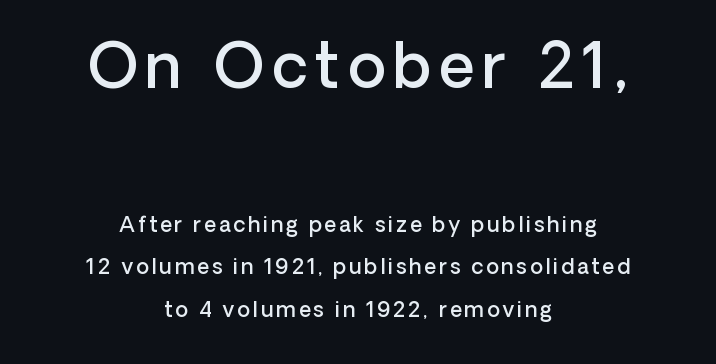
Q: Is the text bold? A: Semi-bold.
Q: Is the text italic (slanted)? A: No, it is upright.
Q: Is the typeface a serif or a sans-serif typeface? A: Sans-serif.
Q: Is the text underlined? A: No.
Q: How is the paragraph aligned? A: Centered.
Q: Is the spacing between lines tight, normal or loose? A: Loose.
Q: Which block of text is set in a larger size, the first (top) or the second (bottom)? A: The first (top) one.
Q: Width (condensed, normal, or wide)? A: Normal.
Q: Stroke contrast? A: Low.
Q: x-height? A: Medium.
Q: Monospaced? A: No.
